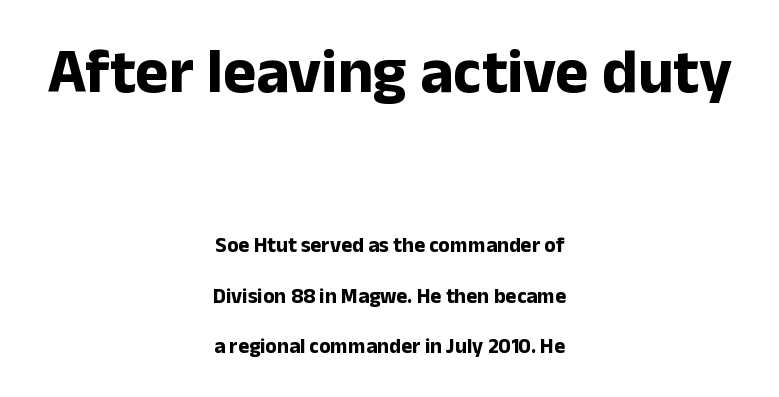
{"serif": "no", "italic": "no", "bold": "yes", "weight": "bold", "width": "normal", "stroke_contrast": "low", "x_height": "medium", "monospaced": "no", "underline": "no", "align": "center", "line_spacing": "loose", "line_spacing_ratio": 2.41, "letter_spacing": "normal", "letter_spacing_em": 0.0, "larger_block": "first", "size_ratio": 3.0, "glyph_px": 63}
